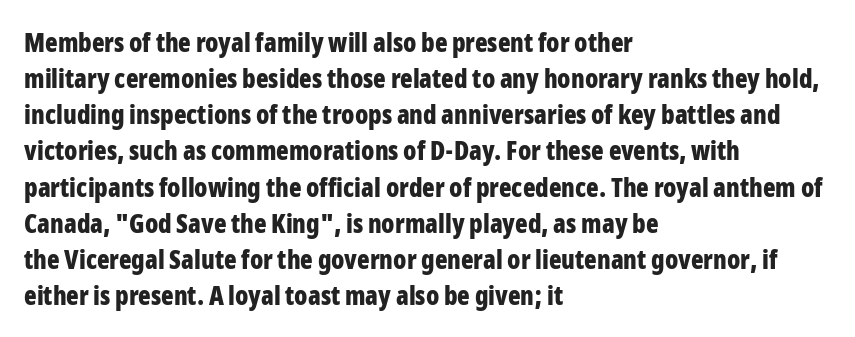
Clear beneath every line of the passage. The typography opts for an upright posture over an oblique one. Evenly set lines give the paragraph a standard silhouette. Standard letterfit; no display-style spreading of the glyphs. The compositor pushed each line to the left boundary.
